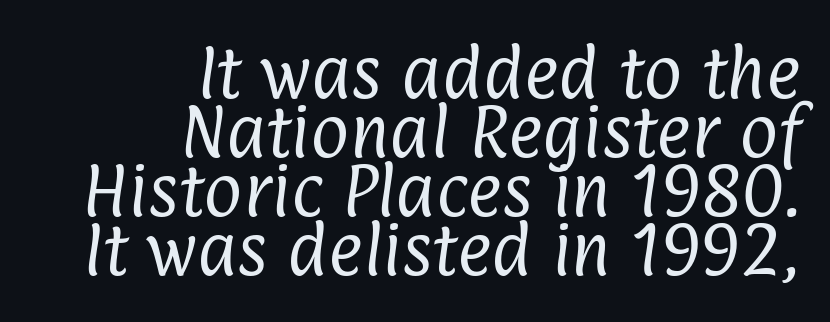
{"serif": "no", "bold": "no", "weight": "regular", "width": "condensed", "stroke_contrast": "low", "x_height": "medium", "monospaced": "no", "underline": "no", "align": "right", "line_spacing": "tight", "line_spacing_ratio": 1.0, "letter_spacing": "normal", "letter_spacing_em": 0.0, "glyph_px": 59}
